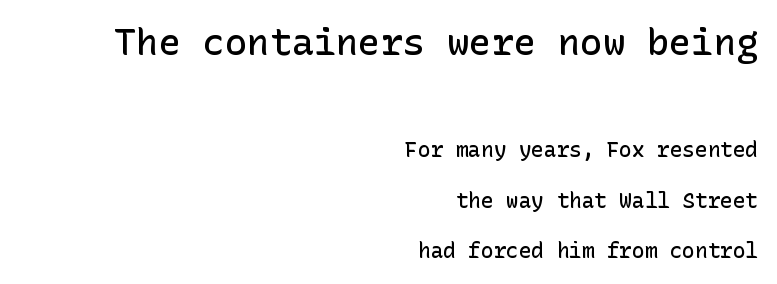
Two sizes are in play, and the larger belongs to the first block. What's the leading like? Stretched, with rows far apart. Check under the words: just untouched page. Regarding serifs, this sample does without them. Spacing between characters is what you'd get straight out of the box.
